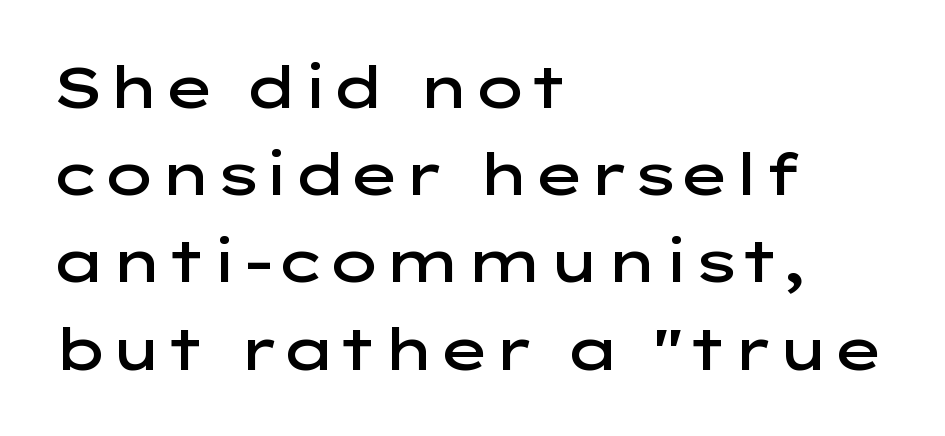
A classic flush-left, rag-right setting is used for this passage. Note the varied advance widths — an 'i' is clearly narrower than an 'm'. The face used here is rendered with its standard letterfit. These words are printed semibold, heavier than regular yet not bold. The leading is moderate, giving the passage an even texture.
